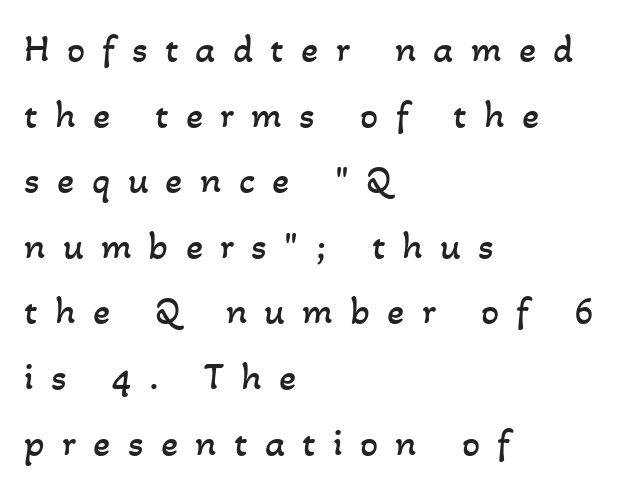
Q: Is the text bold? A: No.
Q: Is the text underlined? A: No.
Q: How is the paragraph aligned? A: Left-aligned.
Q: Is the spacing between letters normal or unusually wide? A: Unusually wide.
Q: Is the spacing between lines tight, normal or loose? A: Normal.
Q: Width (condensed, normal, or wide)? A: Normal.
Q: Stroke contrast? A: Low.
Q: x-height? A: Small.
Q: Monospaced? A: No.
